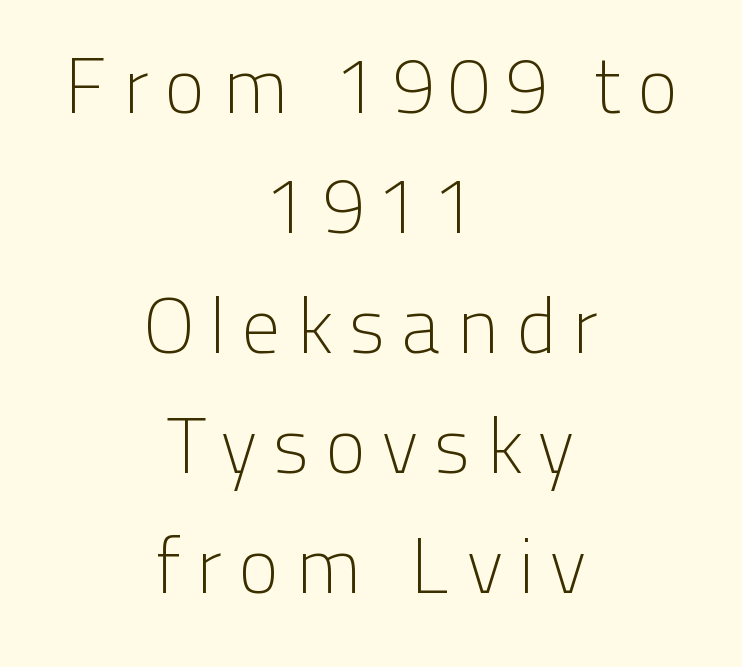
Q: Is the text bold? A: No.
Q: Is the text italic (slanted)? A: No, it is upright.
Q: Is the typeface a serif or a sans-serif typeface? A: Sans-serif.
Q: Is the text underlined? A: No.
Q: How is the paragraph aligned? A: Centered.
Q: Is the spacing between lines tight, normal or loose? A: Normal.
Q: Width (condensed, normal, or wide)? A: Normal.
Q: Stroke contrast? A: Low.
Q: x-height? A: Medium.
Q: Monospaced? A: No.
